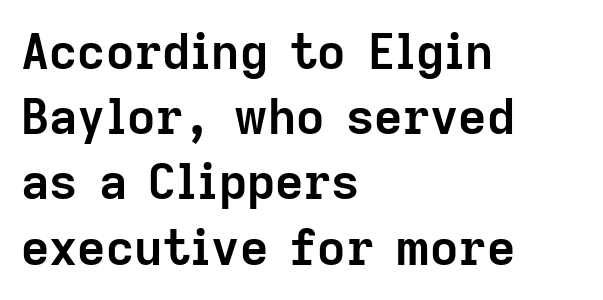
The image shows 49 px semibold sans-serif type, upright; set left-aligned, normal line spacing (1.33x), normal letter spacing, not underlined; low stroke contrast and a medium x-height.
